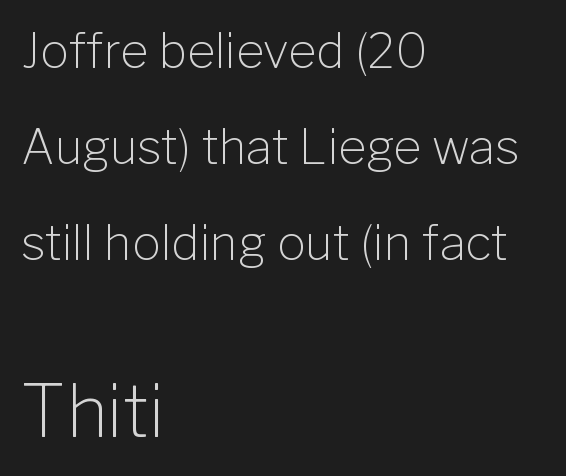
This sample uses a sans-serif face. Underline: absent. A student would call this left alignment; a typographer would say flush left, rag right. A typesetter would call this proportional, since set widths differ per character.
